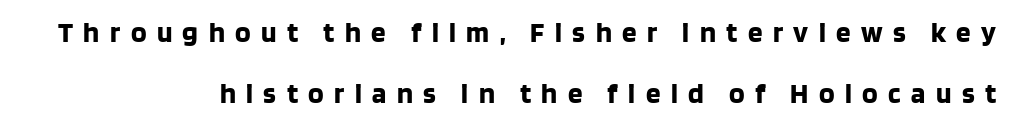
The image shows 29 px bold sans-serif type, upright; set right-aligned, loose line spacing (2.09x), unusually wide letter spacing (+0.36 em), not underlined; low stroke contrast and a large x-height.
